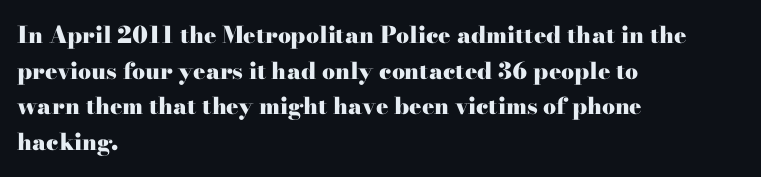
Is the block centered? No — it sits flush against the left margin. A full-strength bold gives these letters their thick strokes. The zone under the glyphs is completely vacant. This sample uses an upright cut, with every glyph sitting square on the baseline. The passage shown has conventional tracking throughout. The line-height multiplier appears to be the usual default.
